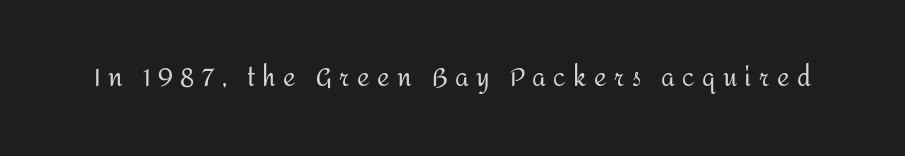
The image shows 24 px text type, upright; set unusually wide letter spacing (+0.31 em), not underlined.
